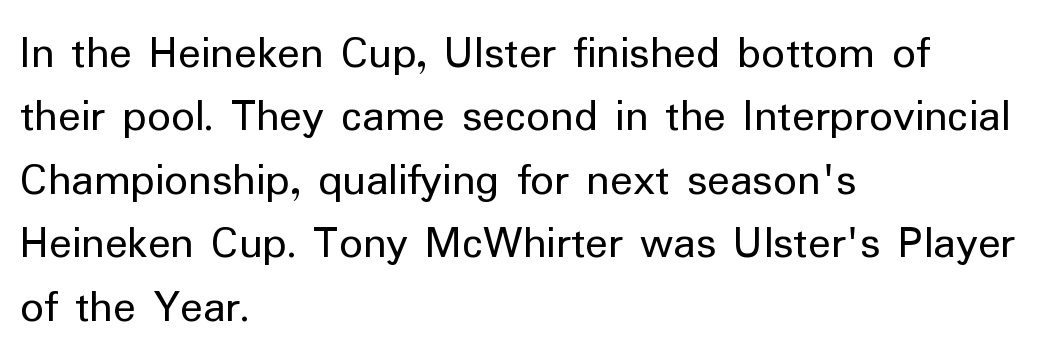
The image shows 47 px regular-weight sans-serif type, upright; set left-aligned, normal line spacing (1.35x), normal letter spacing, not underlined; low stroke contrast and a medium x-height.
